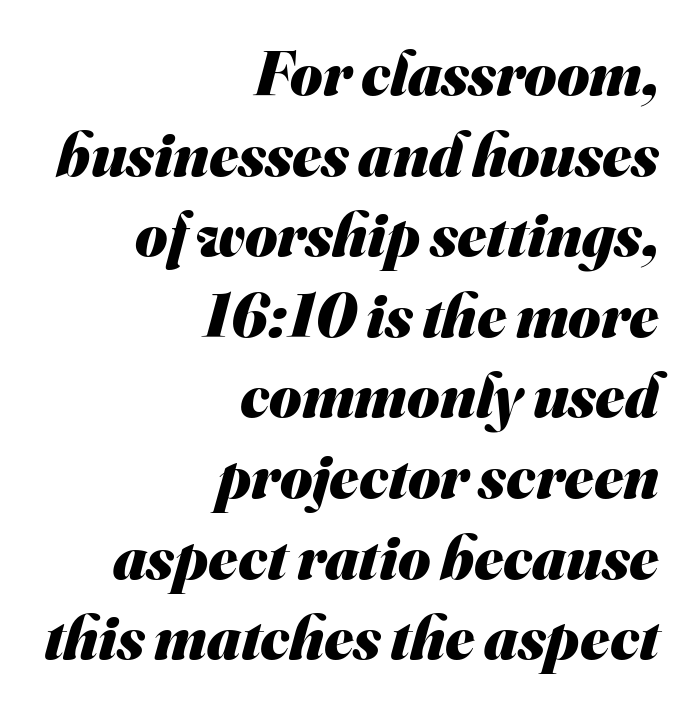
The image shows 62 px heavy sans-serif type; set right-aligned, normal line spacing (1.3x), normal letter spacing, not underlined; medium stroke contrast and a small x-height.
